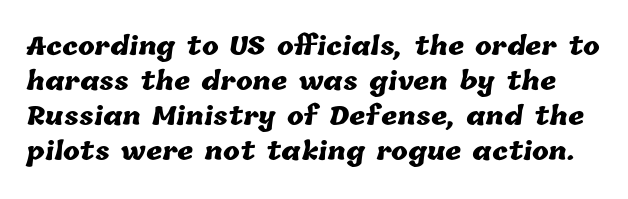
Q: Is the text bold? A: Yes.
Q: Is the text underlined? A: No.
Q: Is the spacing between letters normal or unusually wide? A: Normal.
Q: Is the spacing between lines tight, normal or loose? A: Normal.
